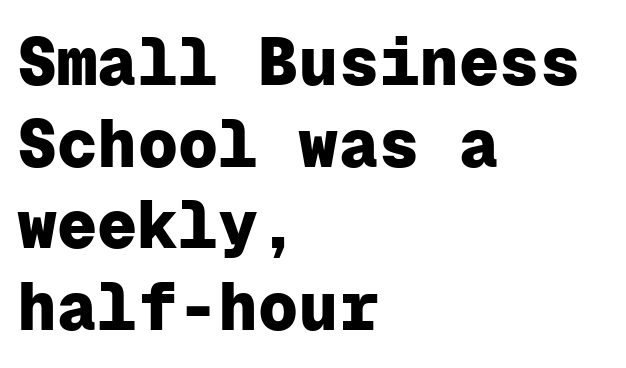
Q: Is the text bold? A: Yes.
Q: Is the text italic (slanted)? A: No, it is upright.
Q: Is the typeface a serif or a sans-serif typeface? A: Sans-serif.
Q: Is the text underlined? A: No.
Q: How is the paragraph aligned? A: Left-aligned.
Q: Is the spacing between letters normal or unusually wide? A: Normal.
Q: Width (condensed, normal, or wide)? A: Normal.
Q: Stroke contrast? A: Low.
Q: x-height? A: Medium.
Q: Monospaced? A: Yes.
